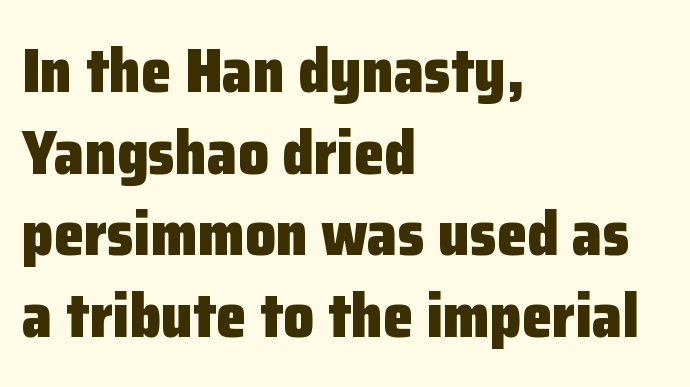
{"serif": "no", "italic": "no", "bold": "yes", "weight": "heavy", "width": "normal", "stroke_contrast": "low", "x_height": "medium", "monospaced": "no", "underline": "no", "align": "left", "line_spacing": "normal", "line_spacing_ratio": 1.34, "letter_spacing": "normal", "letter_spacing_em": 0.0, "glyph_px": 61}
